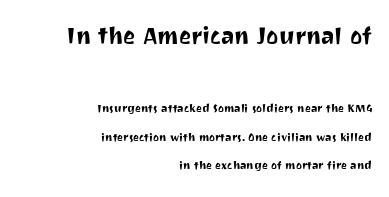
Reading down the column, the eye jumps a long way to each next line. Only glyphs here, with clear space below each row. Glyph-to-glyph distance matches everyday printed text. A roman cut, with each character standing at attention.
